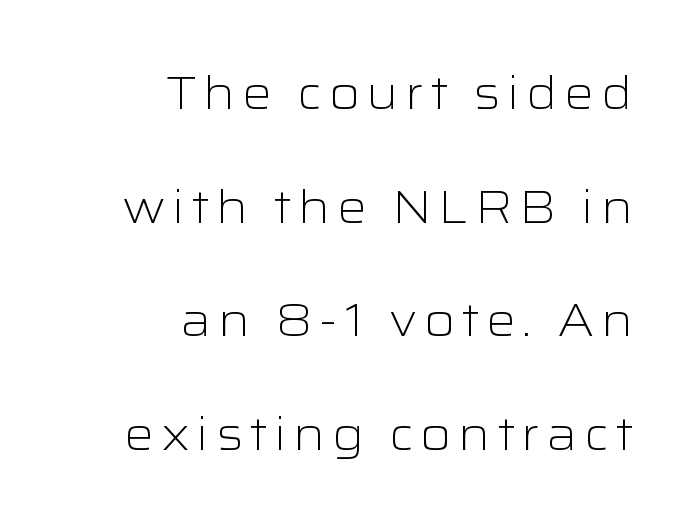
Q: Is the text bold? A: No.
Q: Is the text italic (slanted)? A: No, it is upright.
Q: Is the typeface a serif or a sans-serif typeface? A: Sans-serif.
Q: Is the text underlined? A: No.
Q: How is the paragraph aligned? A: Right-aligned.
Q: Is the spacing between lines tight, normal or loose? A: Loose.
Q: Width (condensed, normal, or wide)? A: Wide.
Q: Stroke contrast? A: Low.
Q: x-height? A: Medium.
Q: Monospaced? A: No.
